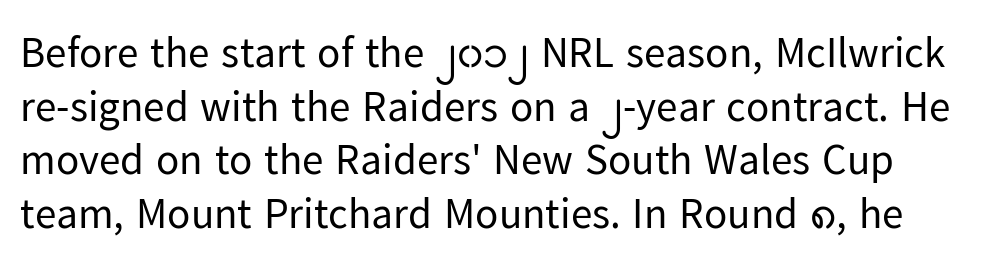
The horizontal fit of the characters is conventional and even. A quiet, ordinary-to-light weight characterises the typeface. Unlike a traditional serif, this face leaves its strokes unadorned. Is there much room between lines? A standard amount, neither cramped nor airy.
